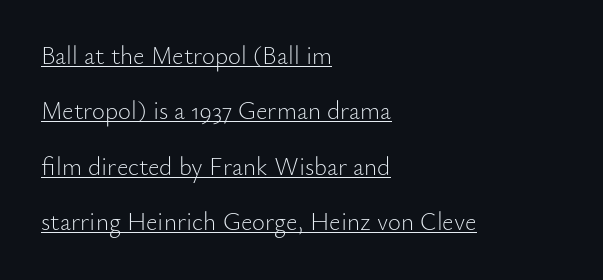
{"italic": "no", "bold": "no", "underline": "yes", "align": "left", "line_spacing": "loose", "line_spacing_ratio": 2.22, "letter_spacing": "normal", "letter_spacing_em": 0.0, "glyph_px": 25}
